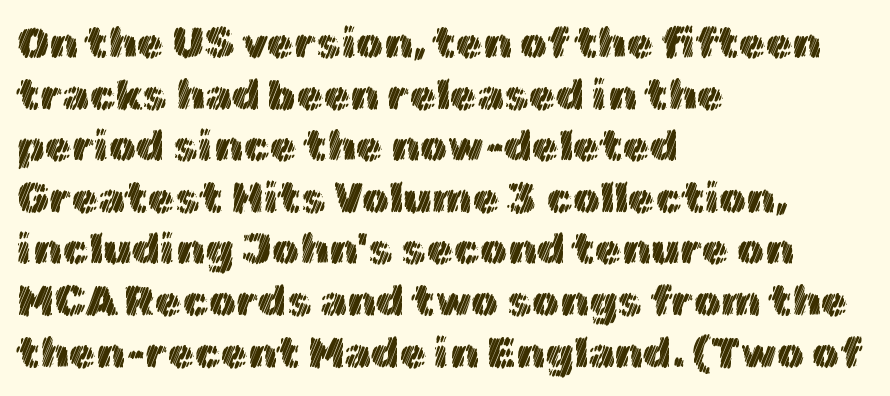
{"italic": "no", "width": "normal", "x_height": "medium", "monospaced": "no", "underline": "no", "align": "left", "line_spacing_ratio": 1.2, "letter_spacing": "normal", "letter_spacing_em": 0.0, "glyph_px": 43}
